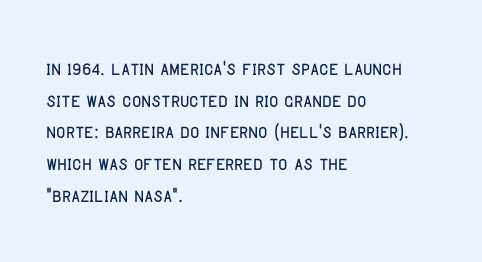
The image shows 25 px text type, upright; set left-aligned, normal line spacing (1.27x), normal letter spacing, not underlined.
